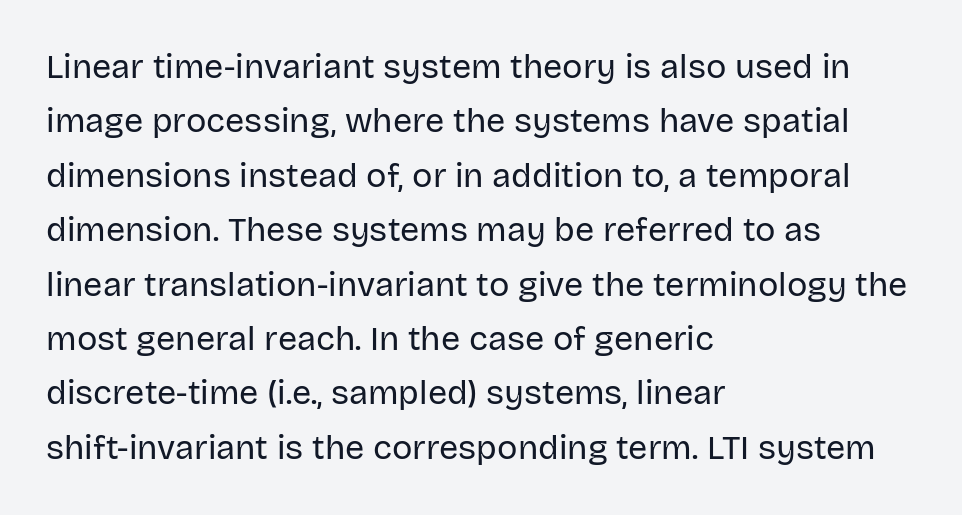
Q: Is the text bold? A: No.
Q: Is the text italic (slanted)? A: No, it is upright.
Q: Is the typeface a serif or a sans-serif typeface? A: Sans-serif.
Q: Is the text underlined? A: No.
Q: How is the paragraph aligned? A: Left-aligned.
Q: Is the spacing between letters normal or unusually wide? A: Normal.
Q: Is the spacing between lines tight, normal or loose? A: Normal.
Q: Width (condensed, normal, or wide)? A: Normal.
Q: Stroke contrast? A: Low.
Q: x-height? A: Large.
Q: Monospaced? A: No.
